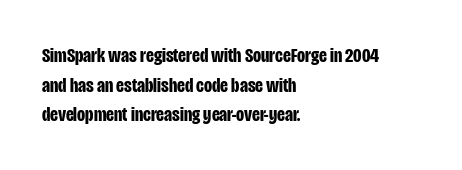
Q: Is the text bold? A: Yes.
Q: Is the text italic (slanted)? A: No, it is upright.
Q: Is the text underlined? A: No.
Q: How is the paragraph aligned? A: Left-aligned.
Q: Is the spacing between letters normal or unusually wide? A: Normal.
Q: Is the spacing between lines tight, normal or loose? A: Normal.
